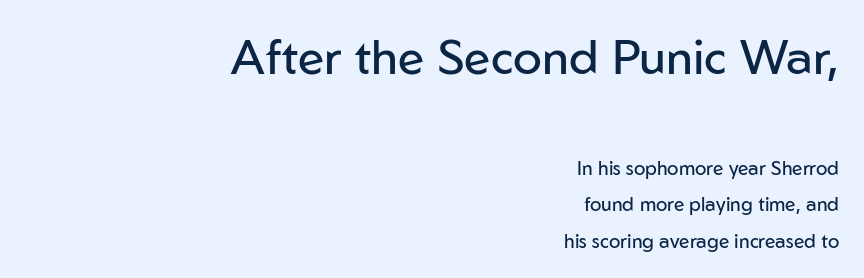
Grotesque or geometric, the face here clearly has no serifs. The passage shown is not underscored anywhere. Interline gaps are noticeably wide in this sample. Unbolded letterforms with no extra heft.
